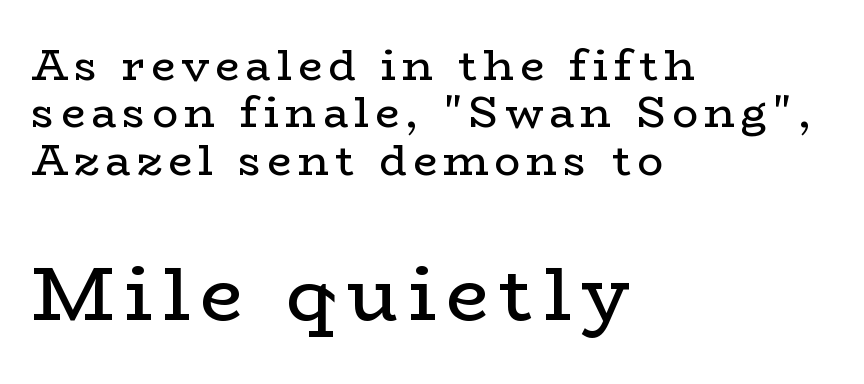
The image shows 76 px regular-weight, wide serif type, upright; set left-aligned, tight line spacing (1.1x), not underlined; the second (bottom) block is 1.77x larger; low stroke contrast and a medium x-height.
